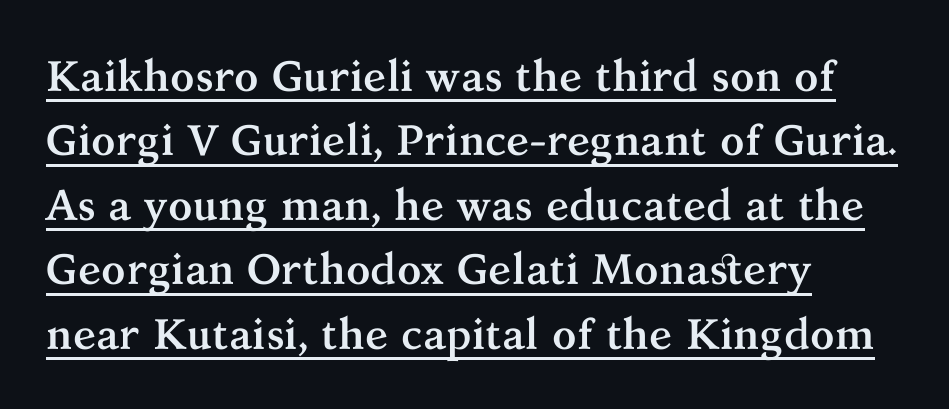
The rendering shows small feet on the letterforms — a serif design. Here the designer chose a conventional face with non-uniform glyph widths. Is the type bold? Yes — the strokes are clearly thick and heavy. The lettering holds an erect, upright posture throughout.
